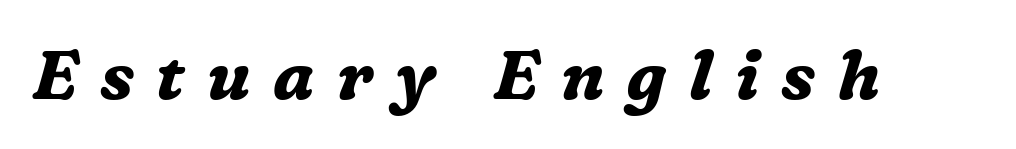
The image shows 68 px bold serif type, italic (leaning right); set unusually wide letter spacing (+0.33 em), not underlined; medium stroke contrast and a medium x-height.
